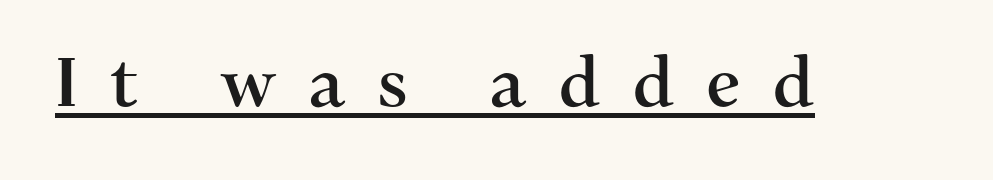
The image shows 69 px serif type, upright; set unusually wide letter spacing (+0.46 em), underlined; medium stroke contrast and a medium x-height.
